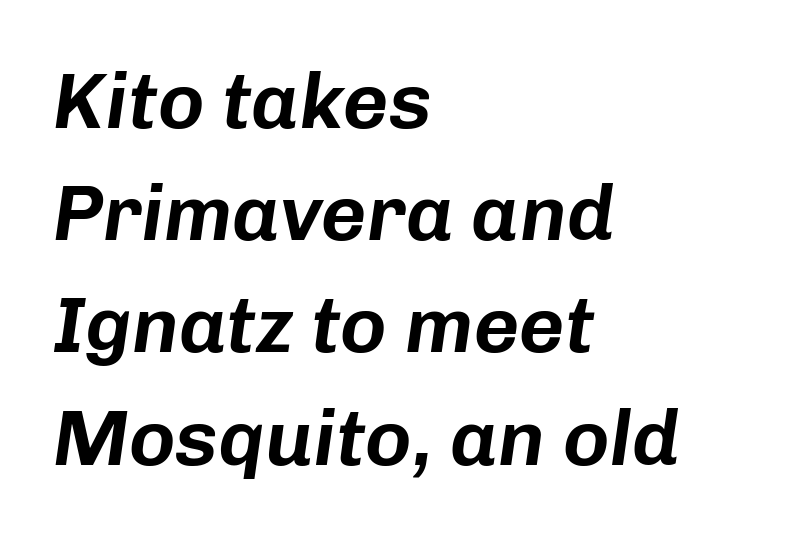
Q: Is the text italic (slanted)? A: Yes, it leans right by about 8 degrees.
Q: Is the text underlined? A: No.
Q: How is the paragraph aligned? A: Left-aligned.
Q: Is the spacing between letters normal or unusually wide? A: Normal.
Q: Is the spacing between lines tight, normal or loose? A: Normal.
Q: Width (condensed, normal, or wide)? A: Normal.
Q: Stroke contrast? A: Low.
Q: x-height? A: Medium.
Q: Monospaced? A: No.
